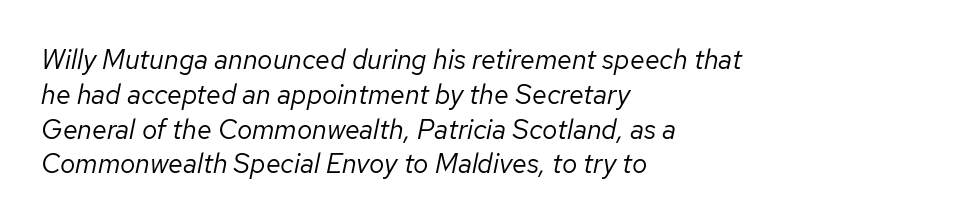
Q: Is the text bold? A: No.
Q: Is the text italic (slanted)? A: Yes, it leans right by about 12 degrees.
Q: Is the text underlined? A: No.
Q: How is the paragraph aligned? A: Left-aligned.
Q: Is the spacing between letters normal or unusually wide? A: Normal.
Q: Is the spacing between lines tight, normal or loose? A: Normal.
